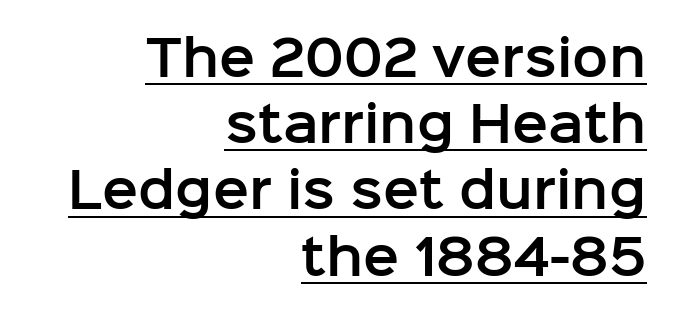
The image shows 48 px sans-serif type, upright; set right-aligned, normal line spacing (1.38x), normal letter spacing, underlined; low stroke contrast and a medium x-height.
